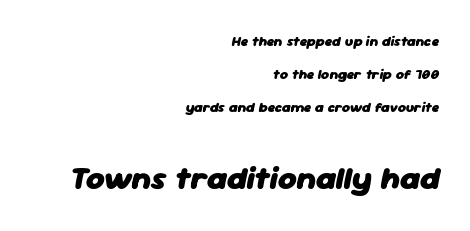
The image shows 32 px heavy type, italic (leaning right); set right-aligned, loose line spacing (2.36x), normal letter spacing, not underlined; the second (bottom) block is 2.29x larger; low stroke contrast and a medium x-height.
